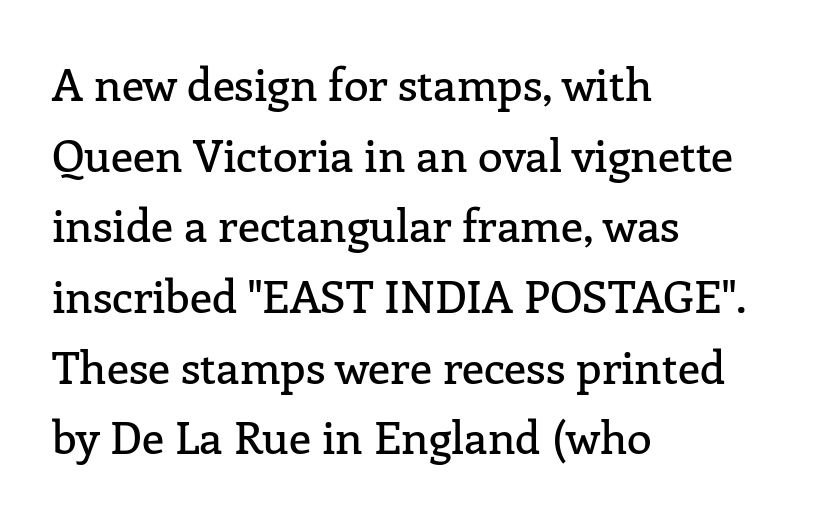
{"serif": "yes", "italic": "no", "width": "normal", "stroke_contrast": "low", "x_height": "medium", "monospaced": "no", "underline": "no", "align": "left", "line_spacing": "normal", "line_spacing_ratio": 1.57, "letter_spacing": "normal", "letter_spacing_em": 0.0, "glyph_px": 45}
